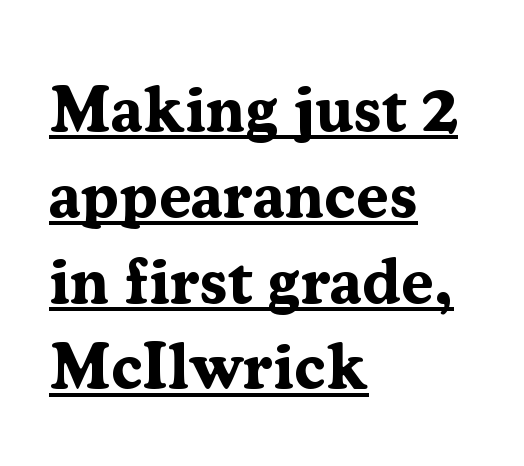
Q: Is the text bold? A: Yes.
Q: Is the text italic (slanted)? A: No, it is upright.
Q: Is the typeface a serif or a sans-serif typeface? A: Serif.
Q: Is the text underlined? A: Yes.
Q: How is the paragraph aligned? A: Left-aligned.
Q: Is the spacing between letters normal or unusually wide? A: Normal.
Q: Is the spacing between lines tight, normal or loose? A: Normal.
Q: Width (condensed, normal, or wide)? A: Normal.
Q: Stroke contrast? A: Medium.
Q: x-height? A: Medium.
Q: Monospaced? A: No.
